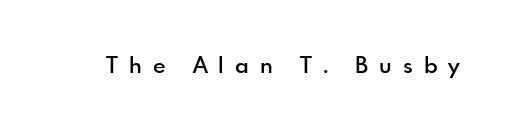
Q: Is the text bold? A: Semi-bold.
Q: Is the text italic (slanted)? A: No, it is upright.
Q: Is the text underlined? A: No.
Q: Is the spacing between letters normal or unusually wide? A: Unusually wide.
